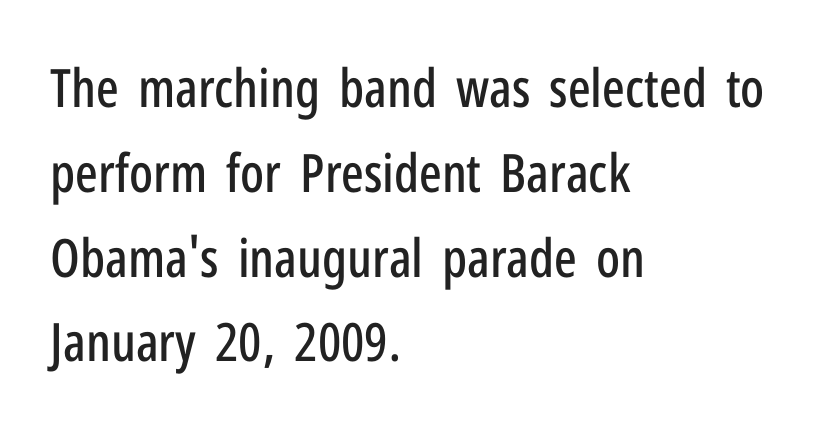
{"serif": "no", "italic": "no", "width": "condensed", "stroke_contrast": "low", "x_height": "medium", "monospaced": "no", "underline": "no", "align": "left", "line_spacing": "normal", "line_spacing_ratio": 1.6, "letter_spacing": "normal", "letter_spacing_em": 0.0, "glyph_px": 53}
